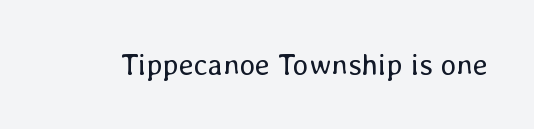
Q: Is the text bold? A: No.
Q: Is the text italic (slanted)? A: No, it is upright.
Q: Is the text underlined? A: No.
Q: Is the spacing between letters normal or unusually wide? A: Normal.
Q: Width (condensed, normal, or wide)? A: Normal.
Q: Stroke contrast? A: Low.
Q: x-height? A: Medium.
Q: Monospaced? A: No.
